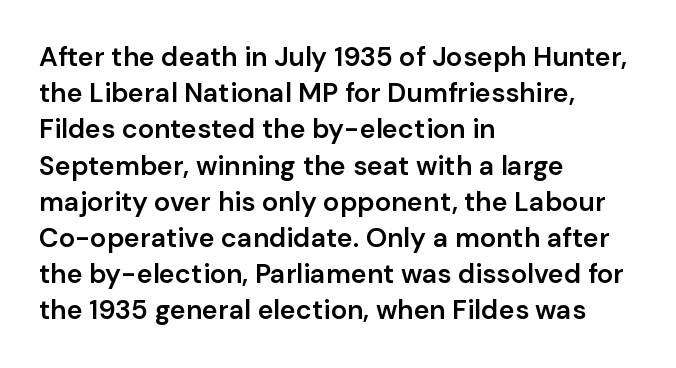
Nobody touched the tracking dial on this one. Its strokes are somewhat broadened, the hallmark of semibold type. Reading down the column, the eye jumps a familiar distance to each next line. Decoration check: the copy has no underline. The paragraph has a hard left edge and a soft right edge. Does the lettering tilt? It doesn't — this is upright.
